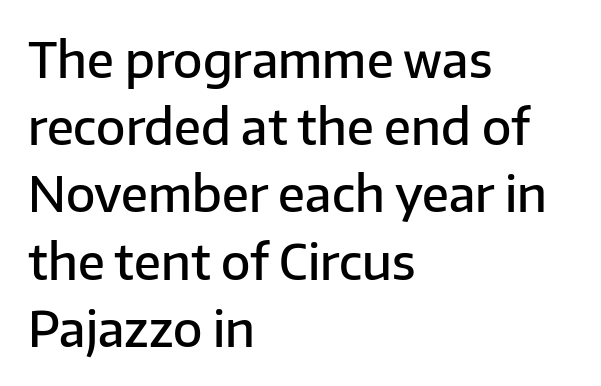
{"serif": "no", "italic": "no", "bold": "semi", "weight": "semibold", "width": "normal", "stroke_contrast": "low", "x_height": "medium", "monospaced": "no", "underline": "no", "align": "left", "line_spacing": "normal", "line_spacing_ratio": 1.4, "letter_spacing": "normal", "letter_spacing_em": 0.0, "glyph_px": 48}
